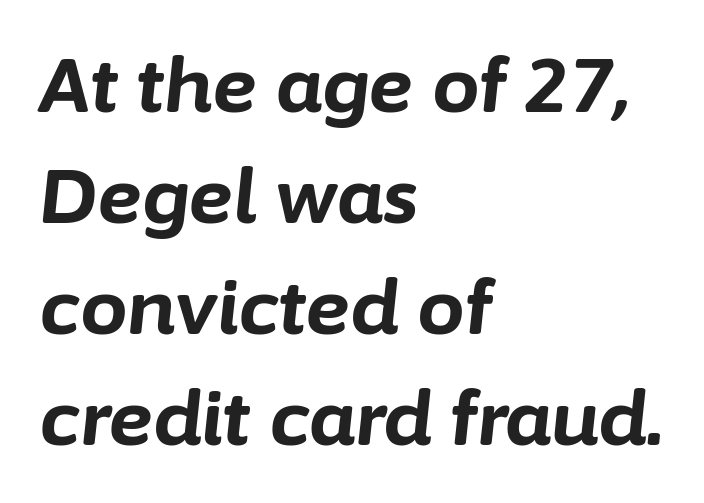
The image shows 76 px bold type, italic (leaning right); set left-aligned, normal line spacing (1.46x), normal letter spacing, not underlined; low stroke contrast and a medium x-height.
